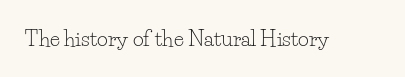
{"italic": "no", "bold": "no", "underline": "no", "letter_spacing": "normal", "letter_spacing_em": 0.0, "glyph_px": 21}
